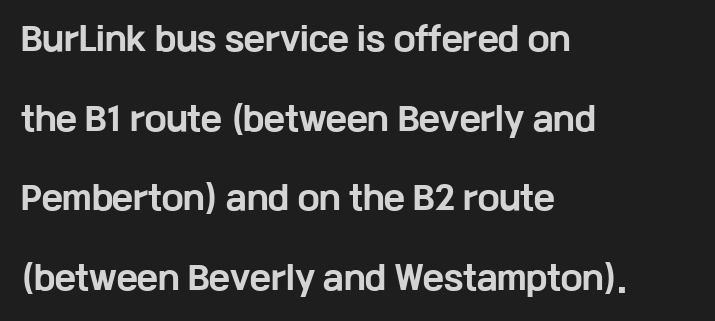
The image shows 32 px bold, wide sans-serif type, upright; set left-aligned, loose line spacing (2.49x), normal letter spacing, not underlined; low stroke contrast and a medium x-height.
